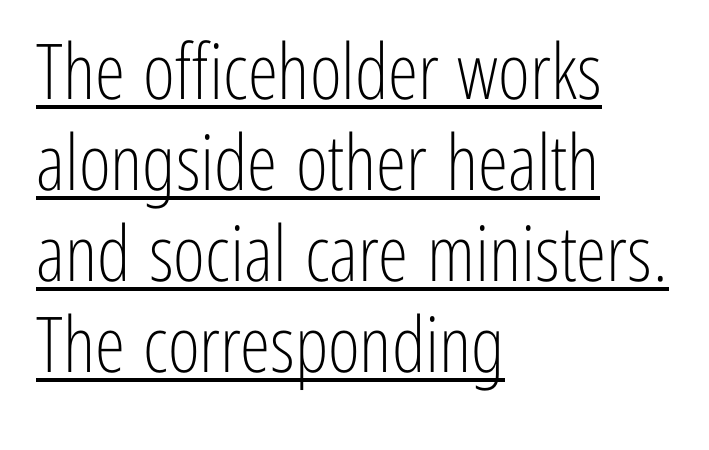
Spacing verdict: proportional, widths tailored to each character. The strokes are not fattened; the text isn't bold. Each line of the rendering has a horizontal stroke beneath the glyphs. Caption: multi-line text, flush left, ragged right. Vertical strokes here are truly vertical. Examine the stroke ends and you'll find no serifs.
